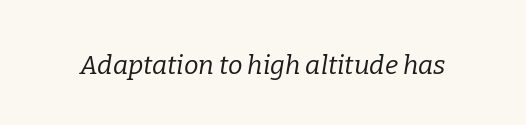
The image shows 26 px text type, italic (leaning right); set normal letter spacing, not underlined.
